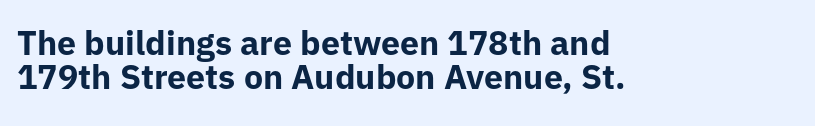
{"serif": "no", "italic": "no", "bold": "yes", "weight": "bold", "width": "normal", "stroke_contrast": "low", "x_height": "medium", "monospaced": "no", "underline": "no", "align": "left", "line_spacing": "tight", "line_spacing_ratio": 1.01, "letter_spacing": "normal", "letter_spacing_em": 0.0, "glyph_px": 34}
